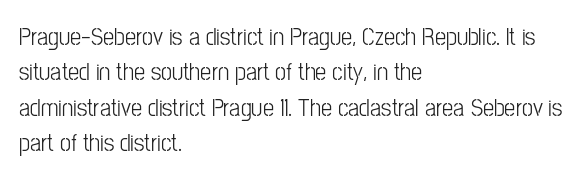
{"italic": "no", "bold": "no", "underline": "no", "align": "left", "line_spacing": "normal", "line_spacing_ratio": 1.42, "letter_spacing": "normal", "letter_spacing_em": 0.0, "glyph_px": 25}
